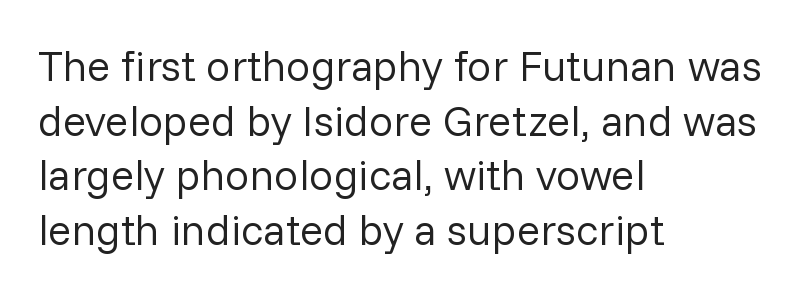
The image shows 43 px regular-weight sans-serif type, upright; set left-aligned, normal line spacing (1.27x), normal letter spacing, not underlined; low stroke contrast and a medium x-height.
